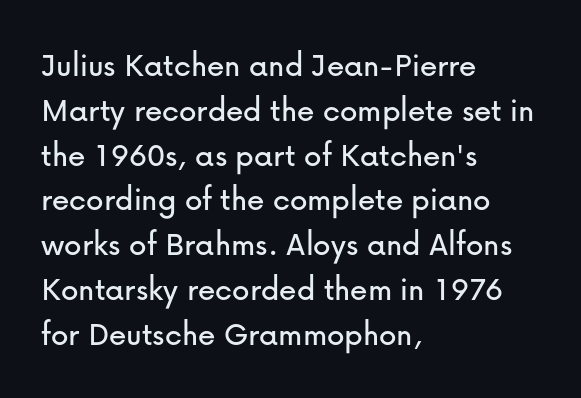
The image shows 35 px sans-serif type, upright; set left-aligned, normal line spacing (1.28x), normal letter spacing, not underlined; low stroke contrast and a medium x-height.
